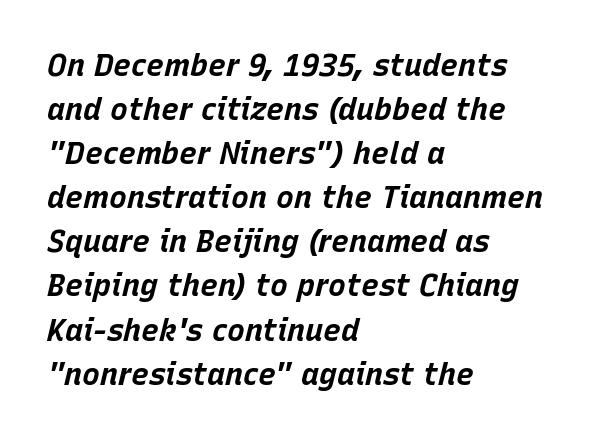
The image shows 30 px bold type, italic (leaning right); set left-aligned, normal line spacing (1.47x), normal letter spacing, not underlined; low stroke contrast and a large x-height.
